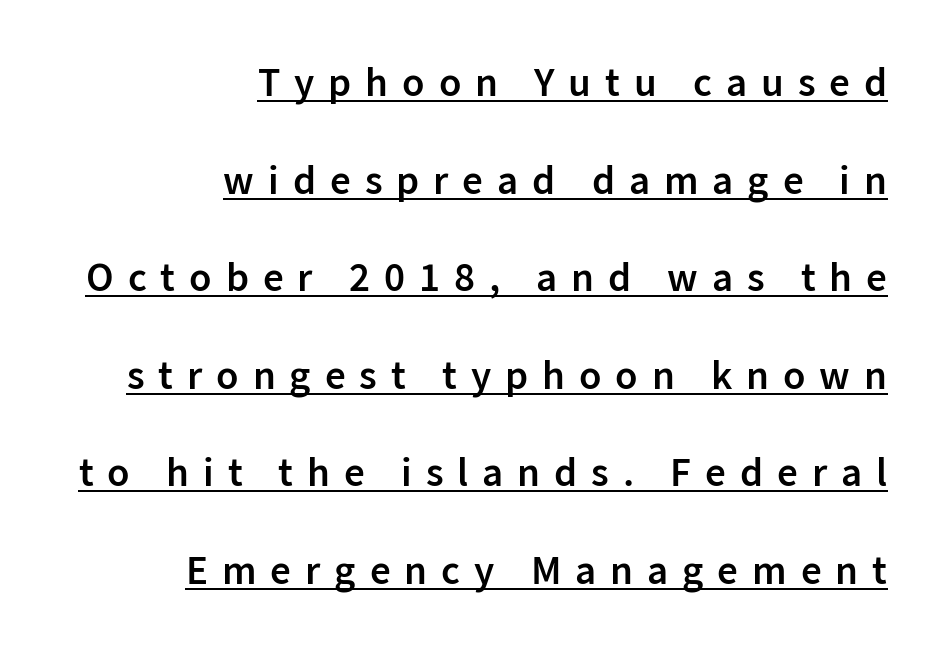
The image shows 41 px semibold sans-serif type, upright; set right-aligned, loose line spacing (2.38x), unusually wide letter spacing (+0.34 em), underlined; low stroke contrast and a medium x-height.
